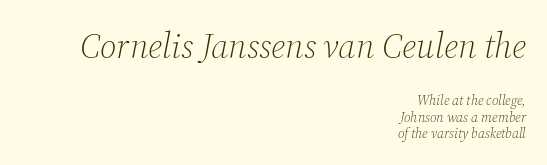
Q: Is the text bold? A: No.
Q: Is the text italic (slanted)? A: Yes, it leans right by about 12 degrees.
Q: Is the typeface a serif or a sans-serif typeface? A: Serif.
Q: Is the text underlined? A: No.
Q: How is the paragraph aligned? A: Right-aligned.
Q: Is the spacing between letters normal or unusually wide? A: Normal.
Q: Which block of text is set in a larger size, the first (top) or the second (bottom)? A: The first (top) one.
Q: Width (condensed, normal, or wide)? A: Normal.
Q: Stroke contrast? A: Medium.
Q: x-height? A: Medium.
Q: Monospaced? A: No.
